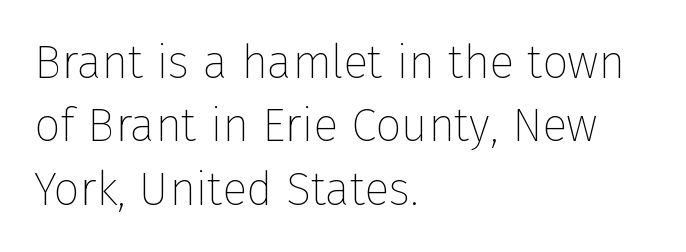
Q: Is the text bold? A: No.
Q: Is the text italic (slanted)? A: No, it is upright.
Q: Is the typeface a serif or a sans-serif typeface? A: Sans-serif.
Q: Is the text underlined? A: No.
Q: How is the paragraph aligned? A: Left-aligned.
Q: Is the spacing between letters normal or unusually wide? A: Normal.
Q: Is the spacing between lines tight, normal or loose? A: Normal.
Q: Width (condensed, normal, or wide)? A: Normal.
Q: Stroke contrast? A: Low.
Q: x-height? A: Medium.
Q: Monospaced? A: No.
